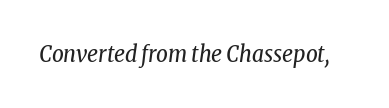
On a weight scale, this lands at 450 or below. The horizontal fit of the characters is conventional and even. The glyphs are unaccompanied by any horizontal stroke below them. The lettering tilts uniformly, giving the passage an italic look.
